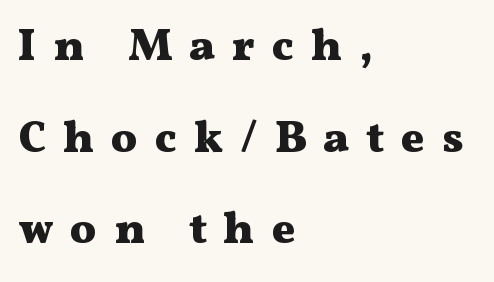
{"serif": "yes", "italic": "no", "bold": "yes", "weight": "heavy", "width": "wide", "stroke_contrast": "medium", "x_height": "medium", "monospaced": "no", "underline": "no", "align": "left", "line_spacing": "loose", "line_spacing_ratio": 2.08, "letter_spacing": "wide", "letter_spacing_em": 0.39, "glyph_px": 44}
